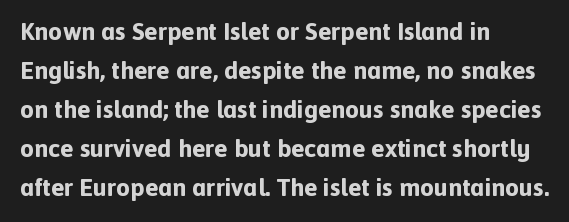
Vertical strokes here are truly vertical. In terms of letterspacing, this is plain default setting. This block has exactly the height ordinary leading produces. Pretty heavy lettering here — definitely bold.
